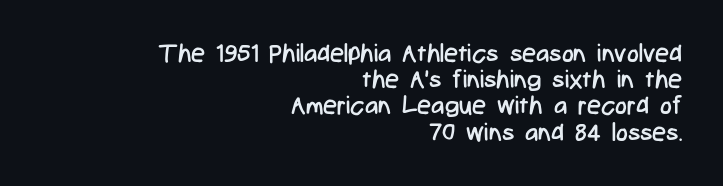
The image shows 25 px text type, upright; set right-aligned, tight line spacing (1.05x), normal letter spacing, not underlined.
